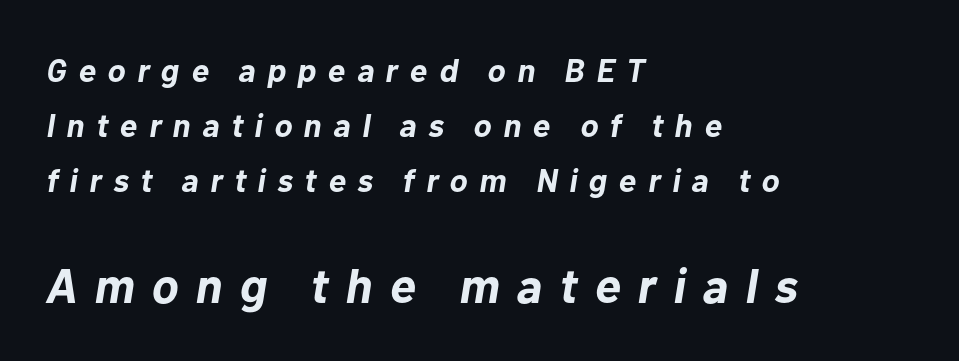
Q: Is the text bold? A: Yes.
Q: Is the text italic (slanted)? A: Yes, it leans right by about 10 degrees.
Q: Is the text underlined? A: No.
Q: How is the paragraph aligned? A: Left-aligned.
Q: Is the spacing between letters normal or unusually wide? A: Unusually wide.
Q: Is the spacing between lines tight, normal or loose? A: Normal.
Q: Which block of text is set in a larger size, the first (top) or the second (bottom)? A: The second (bottom) one.
Q: Width (condensed, normal, or wide)? A: Normal.
Q: Stroke contrast? A: Low.
Q: x-height? A: Medium.
Q: Monospaced? A: No.
